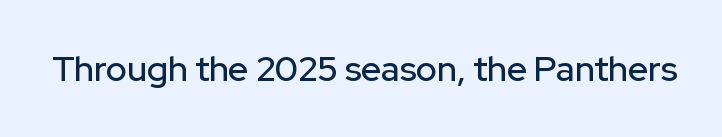
The image shows 35 px sans-serif type, upright; set normal letter spacing, not underlined; low stroke contrast and a medium x-height.
